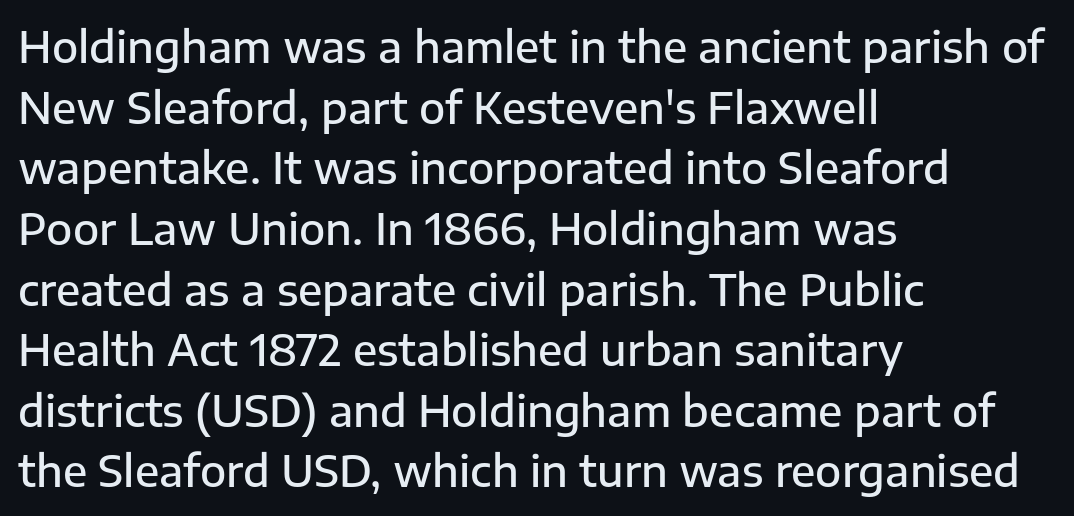
{"serif": "no", "italic": "no", "bold": "semi", "weight": "semibold", "width": "normal", "stroke_contrast": "low", "x_height": "medium", "monospaced": "no", "underline": "no", "align": "left", "line_spacing": "normal", "line_spacing_ratio": 1.41, "letter_spacing": "normal", "letter_spacing_em": 0.0, "glyph_px": 43}
